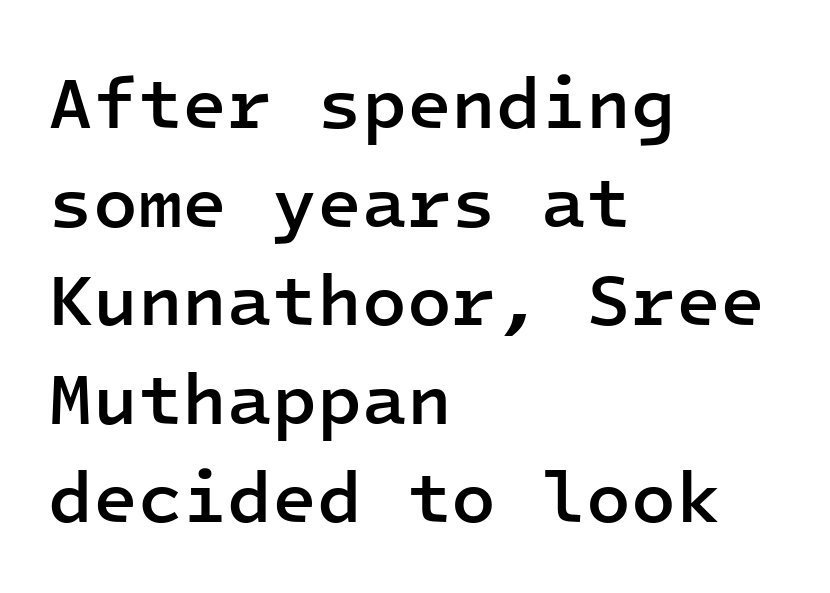
{"serif": "no", "italic": "no", "bold": "semi", "weight": "semibold", "width": "normal", "stroke_contrast": "low", "x_height": "medium", "monospaced": "yes", "underline": "no", "align": "left", "line_spacing": "normal", "line_spacing_ratio": 1.35, "letter_spacing": "normal", "letter_spacing_em": 0.0, "glyph_px": 73}
